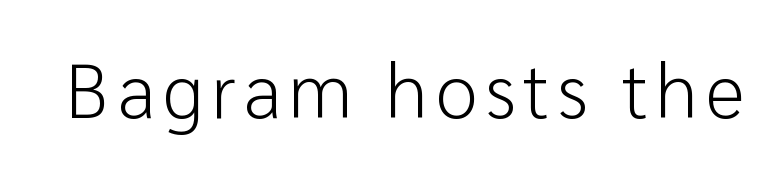
The image shows 76 px light sans-serif type, upright; set not underlined; low stroke contrast and a medium x-height.
